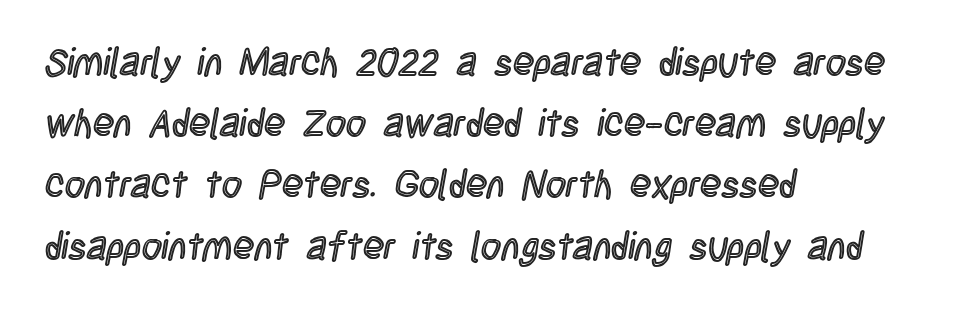
The image shows 39 px condensed type; set left-aligned, normal line spacing (1.57x), normal letter spacing, not underlined; a large x-height.
